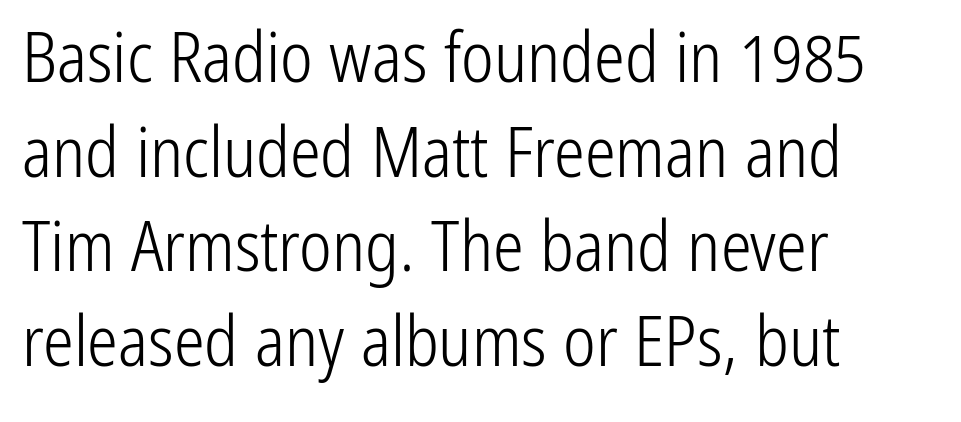
{"serif": "no", "italic": "no", "bold": "no", "weight": "light", "width": "condensed", "stroke_contrast": "low", "x_height": "medium", "monospaced": "no", "underline": "no", "align": "left", "line_spacing": "normal", "line_spacing_ratio": 1.37, "letter_spacing": "normal", "letter_spacing_em": 0.0, "glyph_px": 69}
